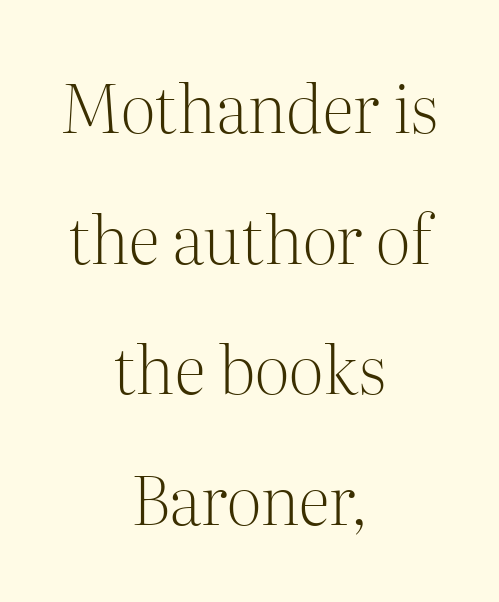
This sample trades compactness for vertical openness between lines. Stem width sits at or under what a default text font uses. Tracking here is standard; glyphs follow each other at the usual distance. Looks like regular typesetting: each glyph gets only the width it needs.
